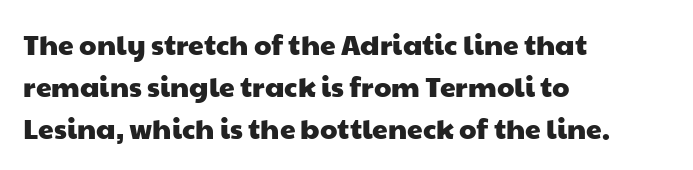
These lines are set flush left with a ragged right edge. Each new line begins a customary step beneath the previous one. Think of a printed novel: that variable character pitch is what you see here. Typographically, this falls in the sans-serif category. Between one letter and the next there's only the usual sliver of space.
